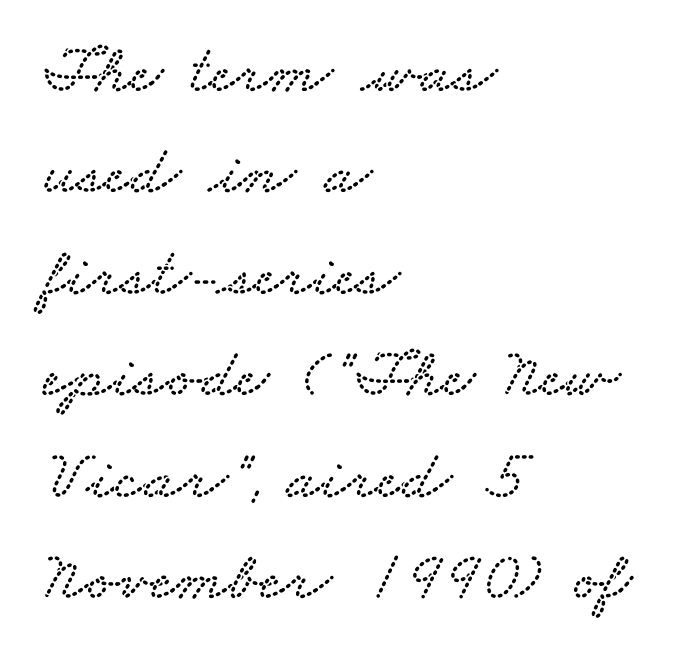
The image shows 70 px wide serif type; set left-aligned, normal line spacing (1.45x), normal letter spacing, not underlined; low stroke contrast and a small x-height.
